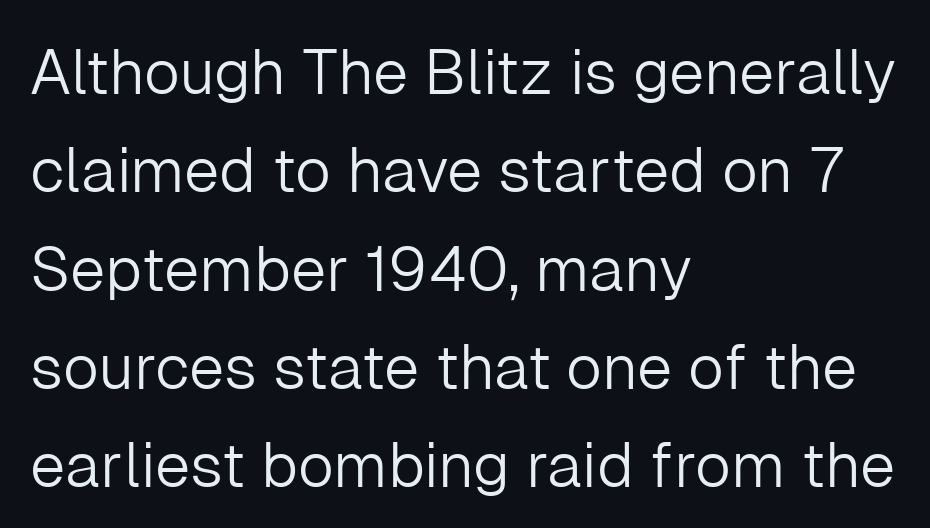
The image shows 63 px light sans-serif type, upright; set left-aligned, normal line spacing (1.56x), normal letter spacing, not underlined; low stroke contrast and a medium x-height.
